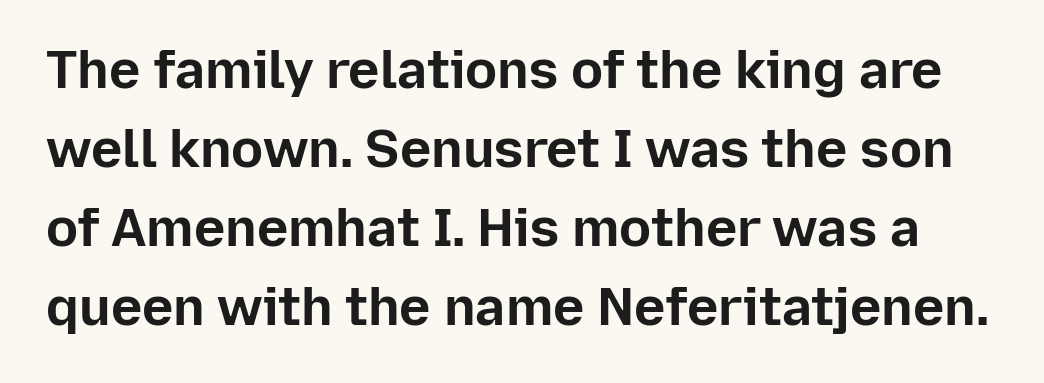
Q: Is the text bold? A: Yes.
Q: Is the text italic (slanted)? A: No, it is upright.
Q: Is the typeface a serif or a sans-serif typeface? A: Sans-serif.
Q: Is the text underlined? A: No.
Q: Is the spacing between letters normal or unusually wide? A: Normal.
Q: Is the spacing between lines tight, normal or loose? A: Normal.
Q: Width (condensed, normal, or wide)? A: Normal.
Q: Stroke contrast? A: Low.
Q: x-height? A: Medium.
Q: Monospaced? A: No.
